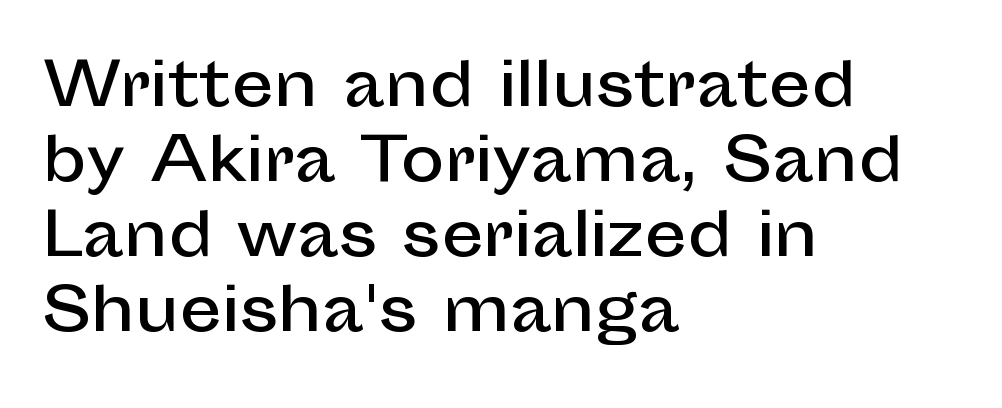
{"serif": "no", "italic": "no", "width": "normal", "stroke_contrast": "low", "x_height": "medium", "monospaced": "no", "underline": "no", "align": "left", "line_spacing": "normal", "line_spacing_ratio": 1.27, "letter_spacing": "normal", "letter_spacing_em": 0.0, "glyph_px": 59}
